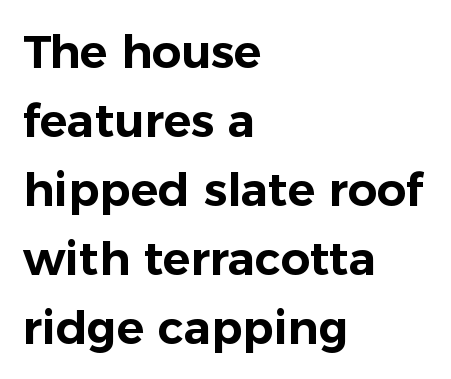
Q: Is the text italic (slanted)? A: No, it is upright.
Q: Is the typeface a serif or a sans-serif typeface? A: Sans-serif.
Q: Is the text underlined? A: No.
Q: How is the paragraph aligned? A: Left-aligned.
Q: Is the spacing between letters normal or unusually wide? A: Normal.
Q: Is the spacing between lines tight, normal or loose? A: Normal.
Q: Width (condensed, normal, or wide)? A: Normal.
Q: Stroke contrast? A: Low.
Q: x-height? A: Medium.
Q: Monospaced? A: No.
